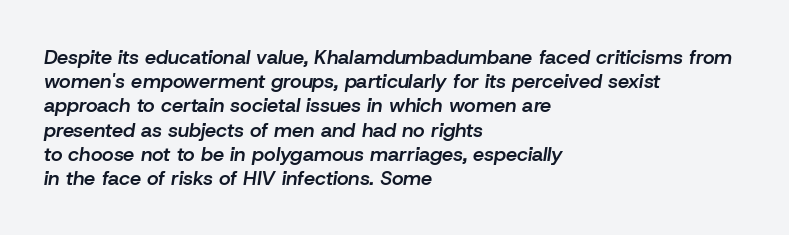
Q: Is the text bold? A: Semi-bold.
Q: Is the text italic (slanted)? A: Yes, it leans right by about 8 degrees.
Q: Is the text underlined? A: No.
Q: How is the paragraph aligned? A: Left-aligned.
Q: Is the spacing between letters normal or unusually wide? A: Normal.
